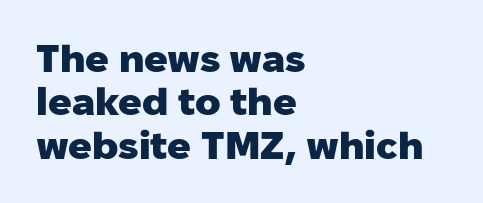
Q: Is the text bold? A: Yes.
Q: Is the text italic (slanted)? A: No, it is upright.
Q: Is the typeface a serif or a sans-serif typeface? A: Sans-serif.
Q: Is the text underlined? A: No.
Q: How is the paragraph aligned? A: Left-aligned.
Q: Is the spacing between letters normal or unusually wide? A: Normal.
Q: Is the spacing between lines tight, normal or loose? A: Tight.
Q: Width (condensed, normal, or wide)? A: Normal.
Q: Stroke contrast? A: Low.
Q: x-height? A: Medium.
Q: Monospaced? A: No.
